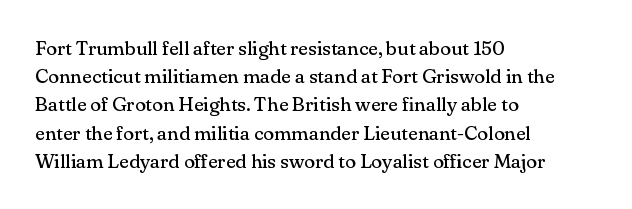
The image shows 20 px text type, upright; set left-aligned, normal line spacing (1.41x), normal letter spacing, not underlined.
